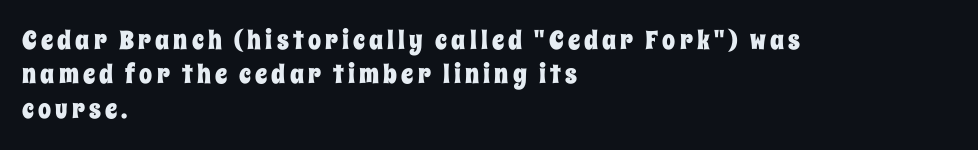
{"italic": "no", "underline": "no", "align": "left", "line_spacing": "normal", "line_spacing_ratio": 1.32, "glyph_px": 26}
